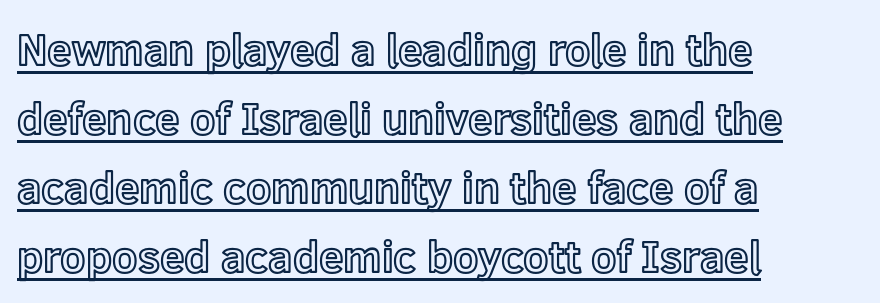
The image shows 44 px text type, upright; set left-aligned, normal line spacing (1.57x), normal letter spacing, underlined; a medium x-height.
